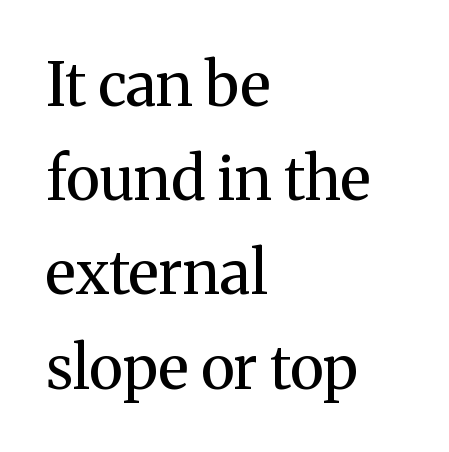
Typeset ragged right — the left edge is the straight one. Vertically, the passage feels balanced, rows spaced as you'd expect. The letters stand straight up with perfectly vertical stems. Spacing between characters is what you'd get straight out of the box. The glyphs in this specimen are seriffed. Heft: none added — not bold.
